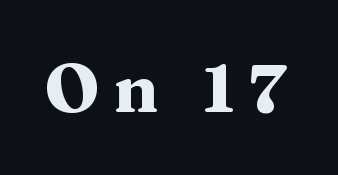
Students, note that the glyphs here are deliberately spaced far apart. The letters stand upright; this is a roman face. The baseline area is clear. Is this a fixed-width face? No — the glyphs have proportional, varying widths. Stroke terminals: seriffed.
